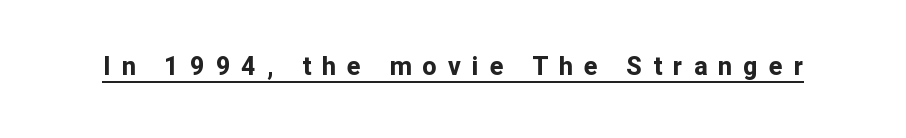
Caption: lettering with a line underneath. Plenty of ink on the page — the face is bold. This is roman type, the default non-slanted kind. Between one letter and the next there's a generous, obvious gap.
